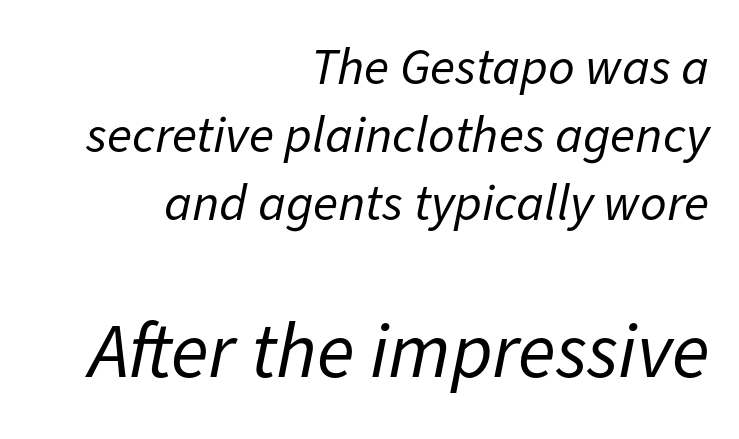
The image shows 78 px regular-weight type, italic (leaning right); set right-aligned, normal line spacing (1.31x), normal letter spacing, not underlined; the second (bottom) block is 1.5x larger; low stroke contrast and a medium x-height.
